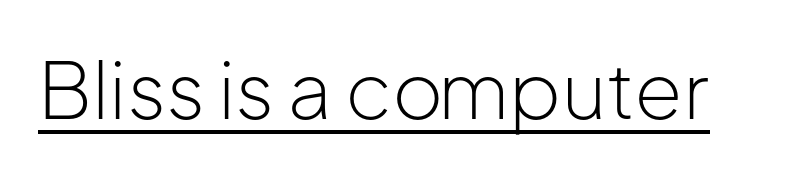
The image shows 78 px light sans-serif type, upright; set normal letter spacing, underlined; low stroke contrast and a medium x-height.
